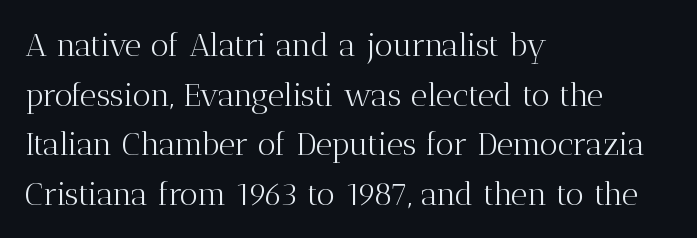
The image shows 32 px light serif type, upright; set left-aligned, normal line spacing (1.55x), normal letter spacing, not underlined; medium stroke contrast and a medium x-height.
